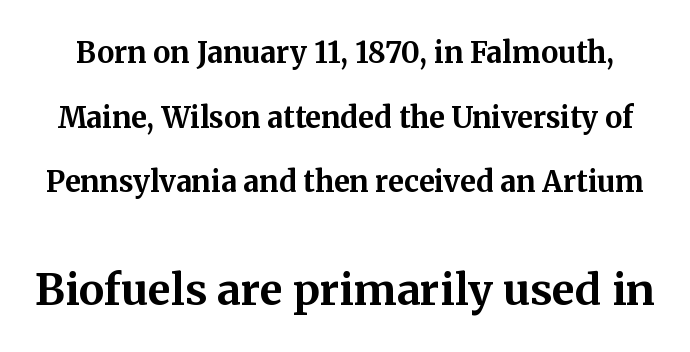
The image shows 43 px bold serif type, upright; set loose line spacing (2.23x), normal letter spacing, not underlined; the second (bottom) block is 1.48x larger; medium stroke contrast and a medium x-height.
